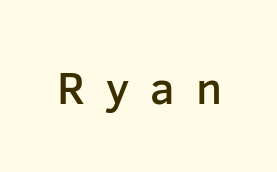
The image shows 45 px semibold sans-serif type, upright; set unusually wide letter spacing (+0.47 em), not underlined; low stroke contrast and a medium x-height.
